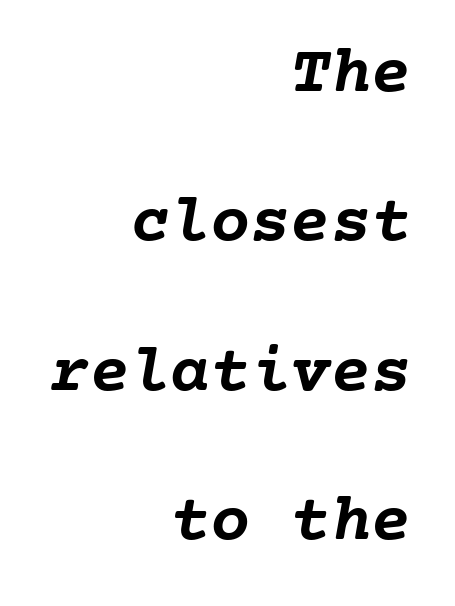
The image shows 67 px semibold type, monospaced; set right-aligned, loose line spacing (2.23x), normal letter spacing, not underlined; low stroke contrast and a medium x-height.
